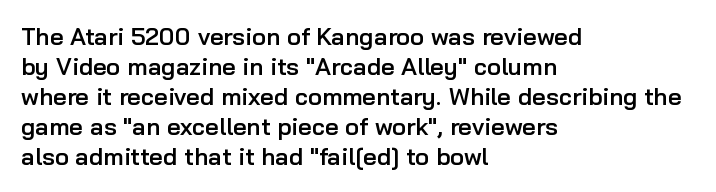
Unmarked baselines from the first word to the last. The leading is moderate, giving the passage an even texture. A bit beefed up — I'd call it semibold rather than bold. Horizontal alignment here is leftward, the default for most running prose. Style check: upright. Honestly, the letter spacing is just normal — you wouldn't notice it.
